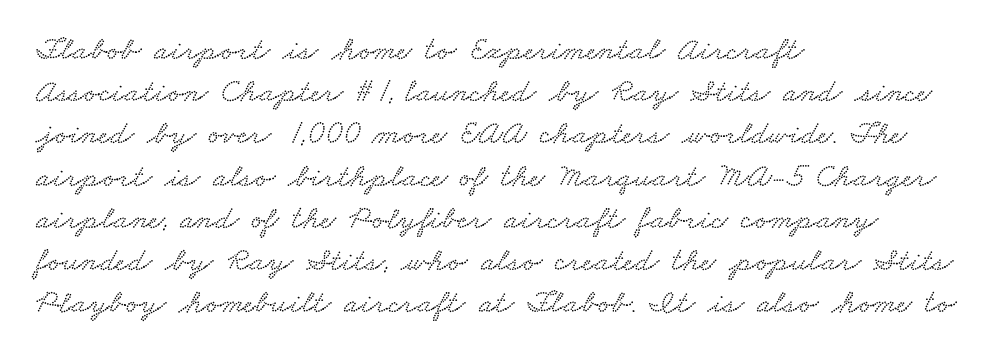
This sample keeps an unexceptional amount of space between lines. Layout note: lines flush left. Is this a fixed-width face? No — the glyphs have proportional, varying widths. Rule under the text: the space is simply empty.
